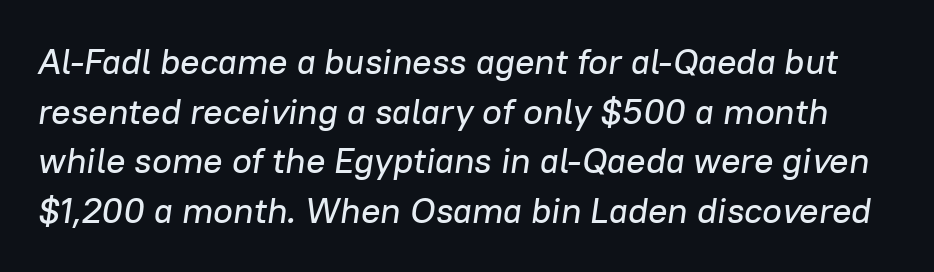
The image shows 36 px text type, italic (leaning right); set normal line spacing (1.38x), normal letter spacing, not underlined; low stroke contrast and a medium x-height.
